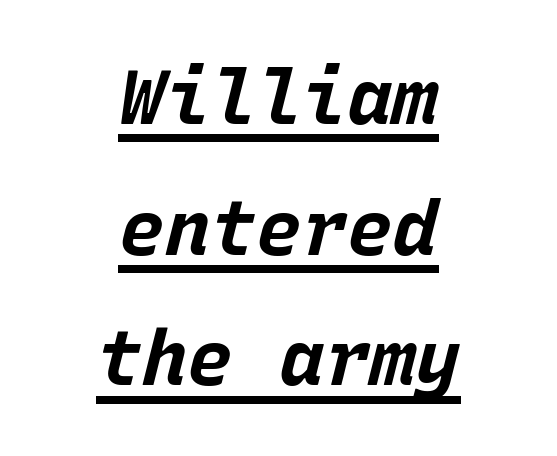
The image shows 76 px bold type, italic (leaning right), monospaced; set centered, line spacing 1.72x, normal letter spacing, underlined; low stroke contrast and a large x-height.
